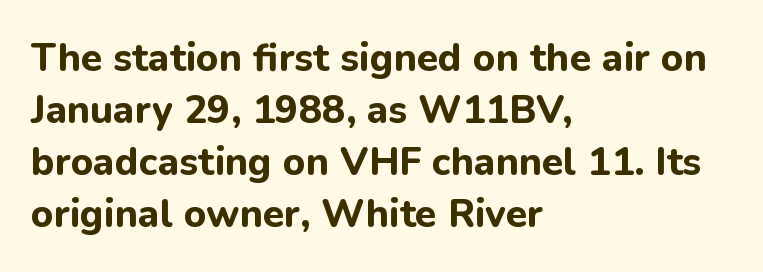
The image shows 39 px bold sans-serif type, upright; set left-aligned, normal line spacing (1.33x), normal letter spacing, not underlined; low stroke contrast and a medium x-height.
